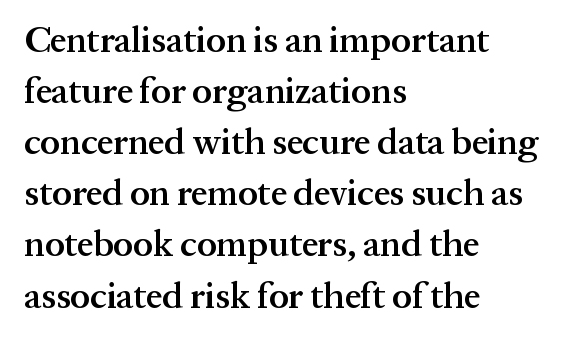
The image shows 36 px semibold serif type, upright; set left-aligned, normal line spacing (1.42x), normal letter spacing, not underlined; medium stroke contrast and a medium x-height.
